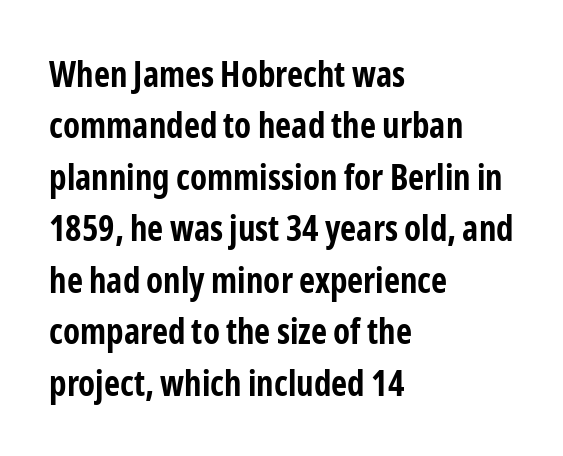
Q: Is the text bold? A: Yes.
Q: Is the text italic (slanted)? A: No, it is upright.
Q: Is the typeface a serif or a sans-serif typeface? A: Sans-serif.
Q: Is the text underlined? A: No.
Q: How is the paragraph aligned? A: Left-aligned.
Q: Is the spacing between letters normal or unusually wide? A: Normal.
Q: Is the spacing between lines tight, normal or loose? A: Normal.
Q: Width (condensed, normal, or wide)? A: Condensed.
Q: Stroke contrast? A: Low.
Q: x-height? A: Medium.
Q: Monospaced? A: No.
